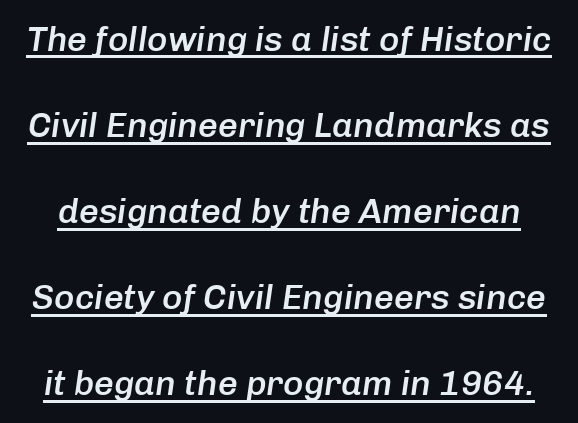
A typesetter would call this proportional, since set widths differ per character. Notice the wide empty band between every row — that's loose leading. Moderately thickened strokes mark this as semibold type. Each word holds together tightly as a unit, with standard inter-letter gaps.
